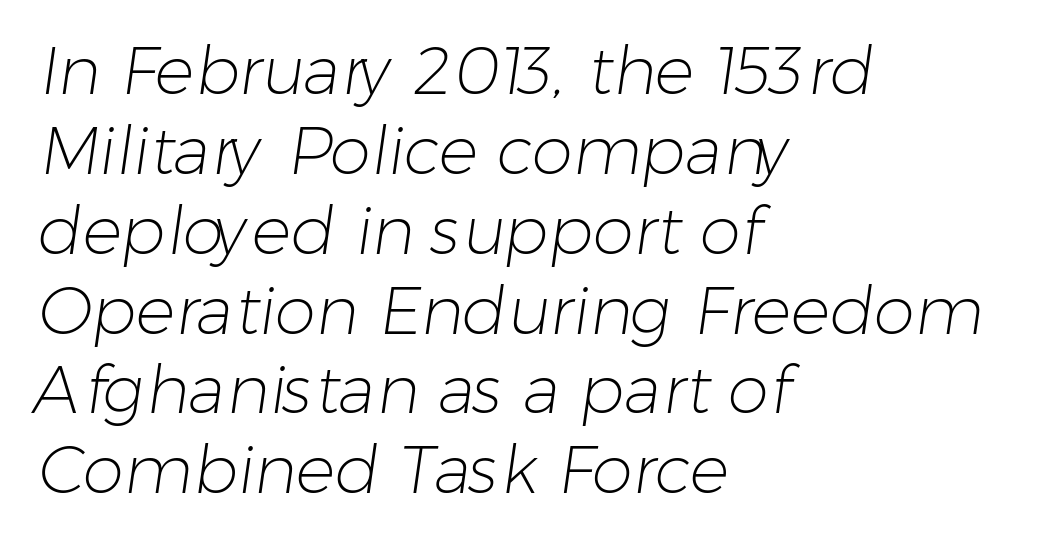
Between one letter and the next there's only the usual sliver of space. Notice how the passage keeps a crisp vertical edge on the left only. Bare-footed words on every line. Ink coverage per letter is moderate at most. In terms of letterform style, serifs are entirely absent. Note the varied advance widths — an 'i' is clearly narrower than an 'm'.
